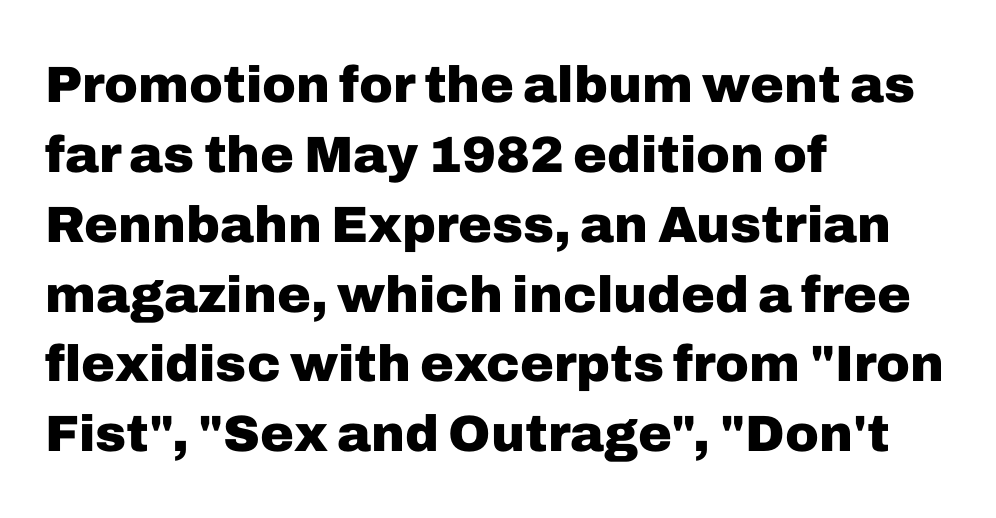
Q: Is the text bold? A: Yes.
Q: Is the text italic (slanted)? A: No, it is upright.
Q: Is the typeface a serif or a sans-serif typeface? A: Sans-serif.
Q: Is the text underlined? A: No.
Q: How is the paragraph aligned? A: Left-aligned.
Q: Is the spacing between letters normal or unusually wide? A: Normal.
Q: Is the spacing between lines tight, normal or loose? A: Normal.
Q: Width (condensed, normal, or wide)? A: Normal.
Q: Stroke contrast? A: Low.
Q: x-height? A: Medium.
Q: Monospaced? A: No.
